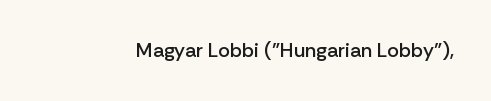
Q: Is the text bold? A: Semi-bold.
Q: Is the text italic (slanted)? A: No, it is upright.
Q: Is the text underlined? A: No.
Q: Is the spacing between letters normal or unusually wide? A: Normal.
